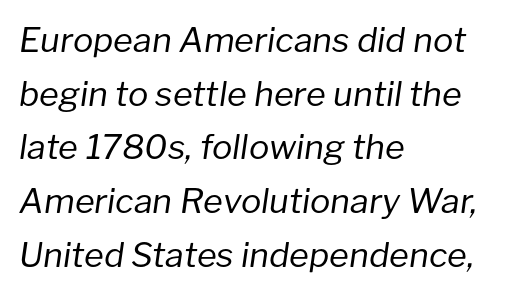
Q: Is the text bold? A: No.
Q: Is the text italic (slanted)? A: Yes, it leans right by about 8 degrees.
Q: Is the text underlined? A: No.
Q: How is the paragraph aligned? A: Left-aligned.
Q: Is the spacing between letters normal or unusually wide? A: Normal.
Q: Is the spacing between lines tight, normal or loose? A: Normal.
Q: Width (condensed, normal, or wide)? A: Normal.
Q: Stroke contrast? A: Low.
Q: x-height? A: Medium.
Q: Monospaced? A: No.
